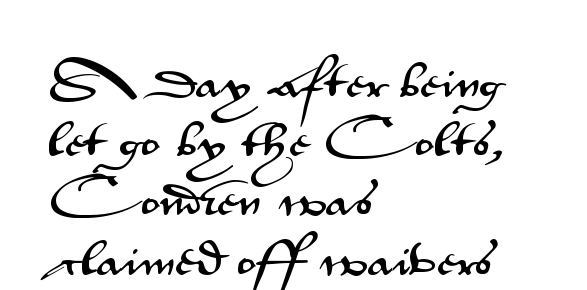
The rendering uses natural spacing where letterforms have individual widths. Regarding leading, the lines here are spaced in the standard way. You can tell from the bare stems that sans-serif type was used. The horizontal fit of the characters is conventional and even.
